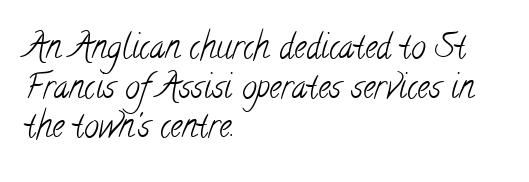
{"bold": "no", "weight": "light", "width": "condensed", "stroke_contrast": "low", "x_height": "small", "monospaced": "no", "underline": "no", "align": "left", "line_spacing_ratio": 1.2, "letter_spacing": "normal", "letter_spacing_em": 0.0, "glyph_px": 33}
